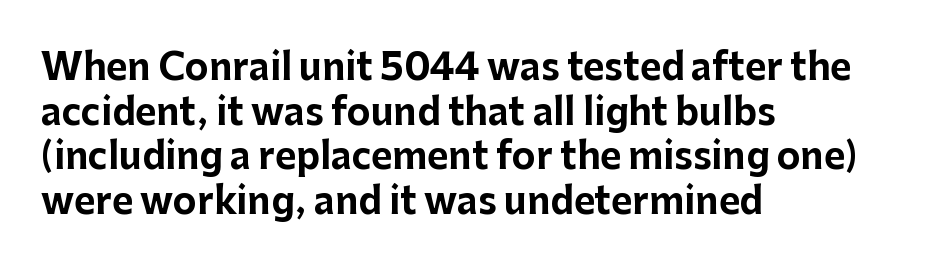
Q: Is the text bold? A: Yes.
Q: Is the text italic (slanted)? A: No, it is upright.
Q: Is the typeface a serif or a sans-serif typeface? A: Sans-serif.
Q: Is the text underlined? A: No.
Q: How is the paragraph aligned? A: Left-aligned.
Q: Is the spacing between letters normal or unusually wide? A: Normal.
Q: Width (condensed, normal, or wide)? A: Normal.
Q: Stroke contrast? A: Low.
Q: x-height? A: Medium.
Q: Monospaced? A: No.
